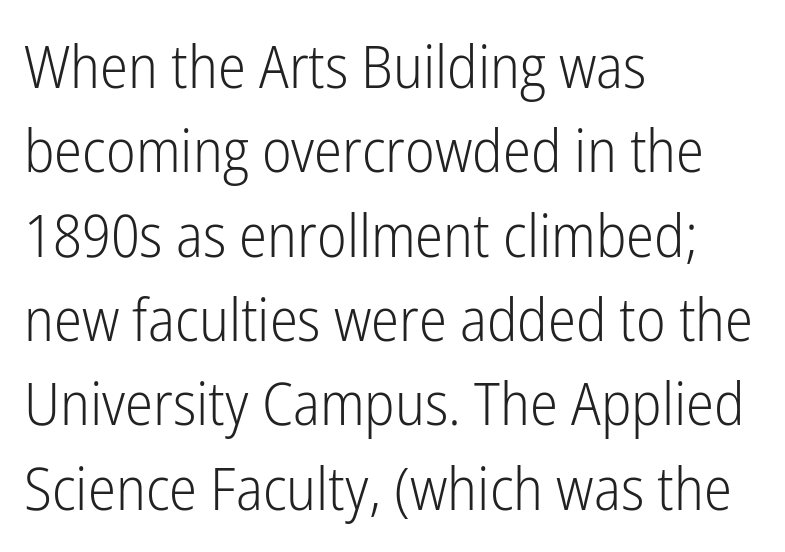
Q: Is the text bold? A: No.
Q: Is the text italic (slanted)? A: No, it is upright.
Q: Is the typeface a serif or a sans-serif typeface? A: Sans-serif.
Q: Is the text underlined? A: No.
Q: How is the paragraph aligned? A: Left-aligned.
Q: Is the spacing between letters normal or unusually wide? A: Normal.
Q: Is the spacing between lines tight, normal or loose? A: Normal.
Q: Width (condensed, normal, or wide)? A: Condensed.
Q: Stroke contrast? A: Low.
Q: x-height? A: Medium.
Q: Monospaced? A: No.
